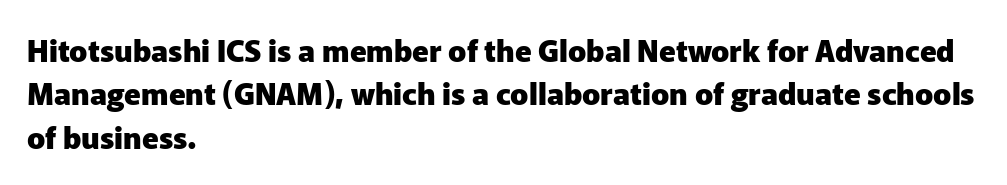
{"serif": "no", "italic": "no", "bold": "yes", "weight": "heavy", "width": "normal", "stroke_contrast": "low", "x_height": "medium", "monospaced": "no", "underline": "no", "align": "left", "line_spacing": "normal", "line_spacing_ratio": 1.45, "letter_spacing": "normal", "letter_spacing_em": 0.0, "glyph_px": 30}
